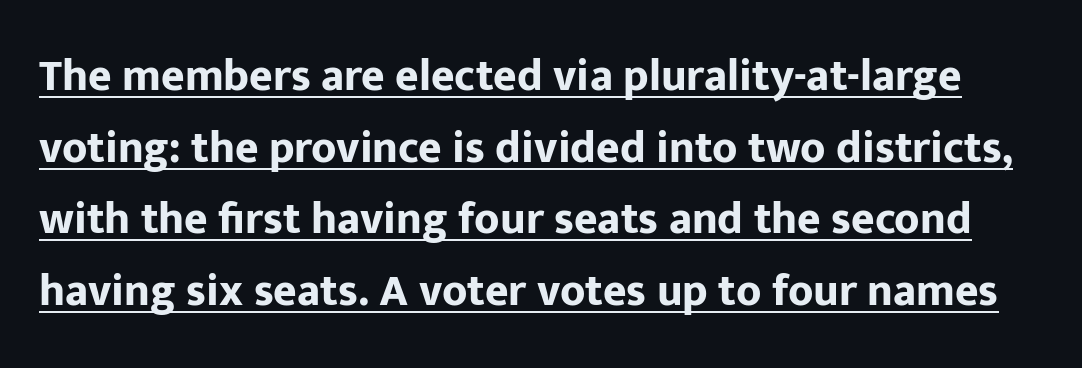
Glyph-to-glyph distance matches everyday printed text. A sans-serif font was chosen for this passage. The characters look thick and weighty, a clear bold. Each line of the rendering has a horizontal stroke beneath the glyphs. Leading: standard. Does the lettering tilt? It doesn't — this is upright.
